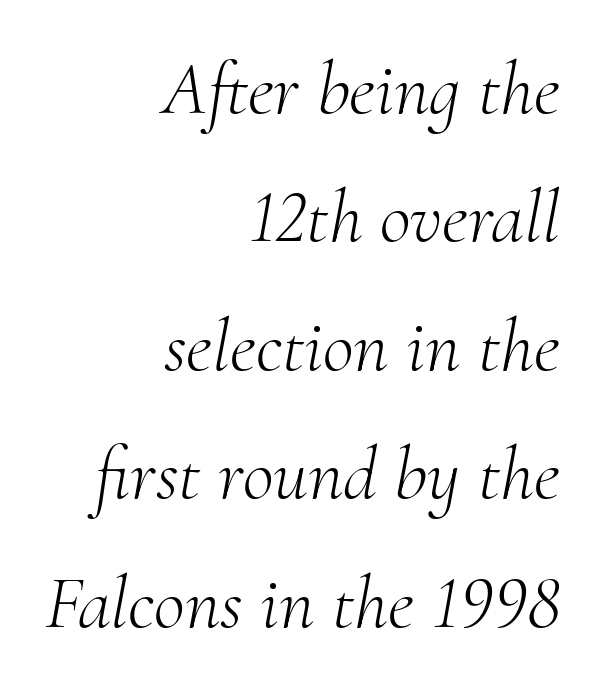
Q: Is the text bold? A: No.
Q: Is the text italic (slanted)? A: Yes, it leans right by about 10 degrees.
Q: Is the typeface a serif or a sans-serif typeface? A: Serif.
Q: Is the text underlined? A: No.
Q: How is the paragraph aligned? A: Right-aligned.
Q: Is the spacing between letters normal or unusually wide? A: Normal.
Q: Is the spacing between lines tight, normal or loose? A: Normal.
Q: Width (condensed, normal, or wide)? A: Normal.
Q: Stroke contrast? A: Medium.
Q: x-height? A: Small.
Q: Monospaced? A: No.
